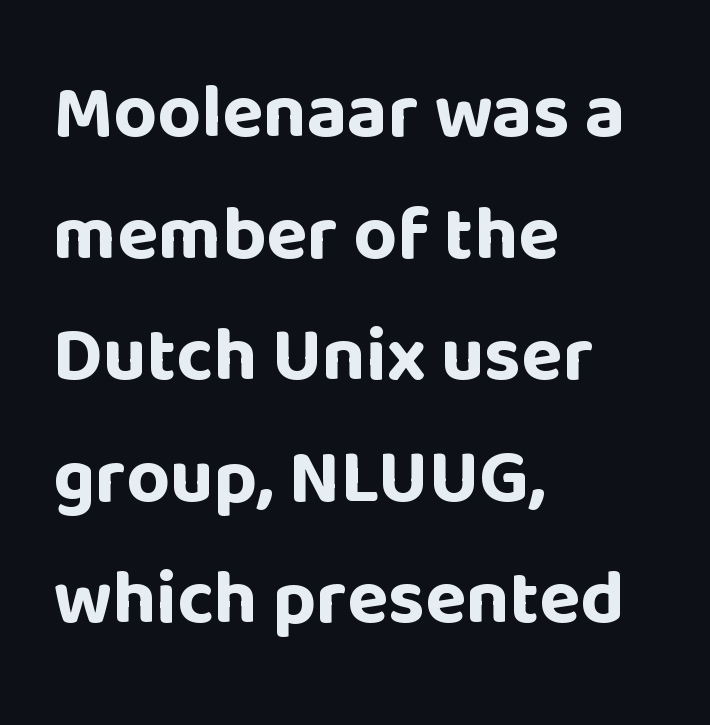
Q: Is the text bold? A: Yes.
Q: Is the text italic (slanted)? A: No, it is upright.
Q: Is the typeface a serif or a sans-serif typeface? A: Sans-serif.
Q: Is the text underlined? A: No.
Q: How is the paragraph aligned? A: Left-aligned.
Q: Is the spacing between letters normal or unusually wide? A: Normal.
Q: Is the spacing between lines tight, normal or loose? A: Normal.
Q: Width (condensed, normal, or wide)? A: Normal.
Q: Stroke contrast? A: Low.
Q: x-height? A: Large.
Q: Monospaced? A: No.
